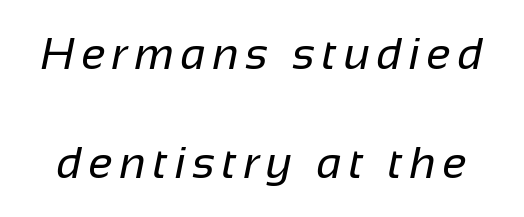
The block of text is sparse from top to bottom, with ample space between rows. The words here are not underlined. Do the characters align in a grid? No, the font is proportional. The face used here is a sans, in the tradition of grotesques and geometrics. The strokes are not fattened; the text isn't bold.
